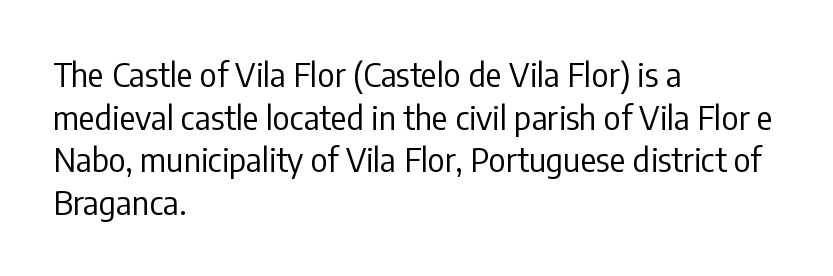
Q: Is the text bold? A: No.
Q: Is the text italic (slanted)? A: No, it is upright.
Q: Is the typeface a serif or a sans-serif typeface? A: Sans-serif.
Q: Is the text underlined? A: No.
Q: How is the paragraph aligned? A: Left-aligned.
Q: Is the spacing between letters normal or unusually wide? A: Normal.
Q: Is the spacing between lines tight, normal or loose? A: Normal.
Q: Width (condensed, normal, or wide)? A: Condensed.
Q: Stroke contrast? A: Low.
Q: x-height? A: Medium.
Q: Monospaced? A: No.
